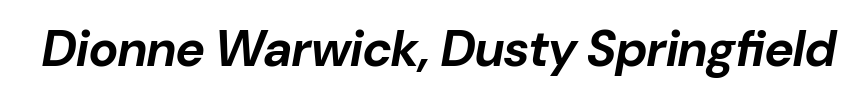
It's the slanting kind of type. Pretty heavy lettering here — definitely bold. Each letter keeps its own natural width here, so spacing adapts to shape. Standard letterfit; no display-style spreading of the glyphs. Letters rest on an invisible, unmarked baseline.
